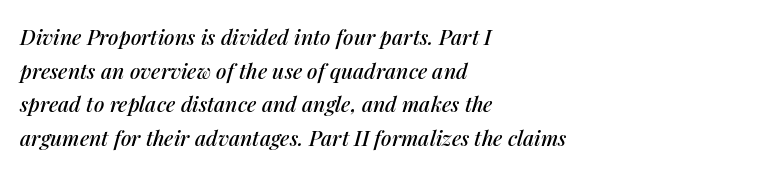
Slant detected: the letters are inclined. You could call the tracking neutral — neither tight nor loose. The rows are spaced the way most documents space them. Descenders are the only things crossing below the line. Visually the block forms a straight wall on the left and a jagged coastline on the right.
